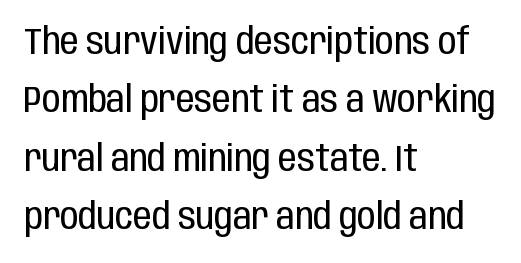
{"serif": "no", "italic": "no", "bold": "no", "weight": "regular", "width": "condensed", "stroke_contrast": "low", "x_height": "large", "monospaced": "no", "underline": "no", "align": "left", "line_spacing": "normal", "line_spacing_ratio": 1.58, "letter_spacing": "normal", "letter_spacing_em": 0.0, "glyph_px": 37}
